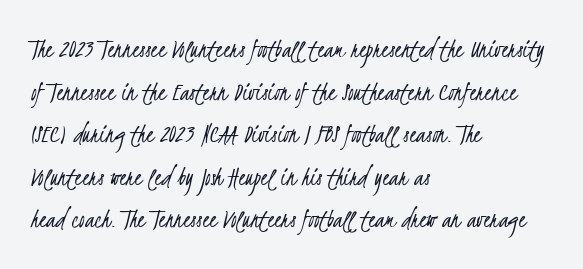
Q: Is the text bold? A: No.
Q: Is the typeface a serif or a sans-serif typeface? A: Sans-serif.
Q: Is the text underlined? A: No.
Q: How is the paragraph aligned? A: Left-aligned.
Q: Is the spacing between letters normal or unusually wide? A: Normal.
Q: Is the spacing between lines tight, normal or loose? A: Normal.
Q: Width (condensed, normal, or wide)? A: Condensed.
Q: Stroke contrast? A: Low.
Q: x-height? A: Small.
Q: Monospaced? A: No.
